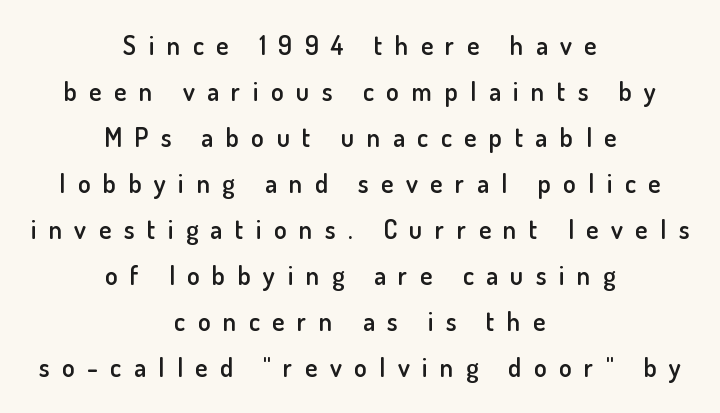
{"italic": "no", "bold": "semi", "underline": "no", "align": "center", "line_spacing_ratio": 1.77, "letter_spacing": "wide", "letter_spacing_em": 0.48, "glyph_px": 26}
